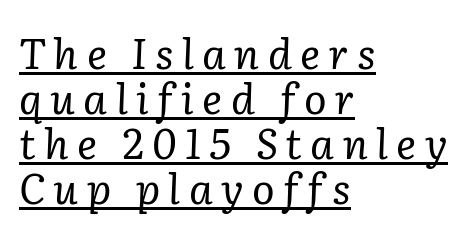
{"serif": "yes", "italic": "yes", "lean": "right", "slant_degrees": 2, "bold": "no", "weight": "regular", "width": "normal", "stroke_contrast": "low", "x_height": "medium", "monospaced": "no", "underline": "yes", "align": "left", "line_spacing": "tight", "line_spacing_ratio": 1.07, "letter_spacing": "wide", "letter_spacing_em": 0.2, "glyph_px": 42}
